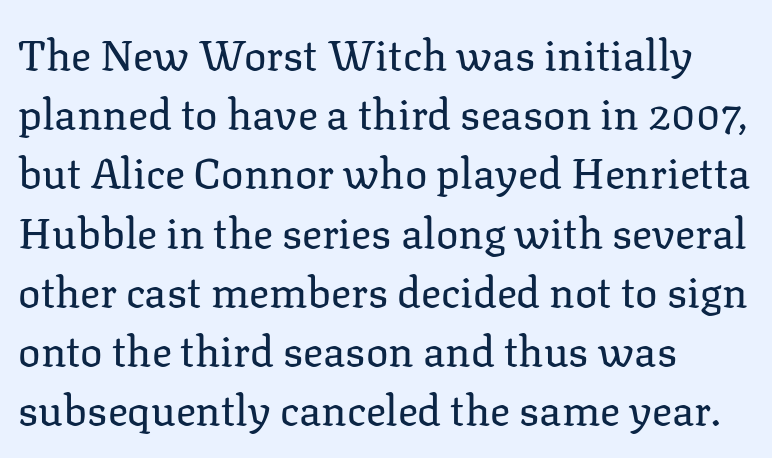
The image shows 42 px regular-weight serif type, upright; set left-aligned, normal line spacing (1.41x), normal letter spacing, not underlined; low stroke contrast and a medium x-height.
